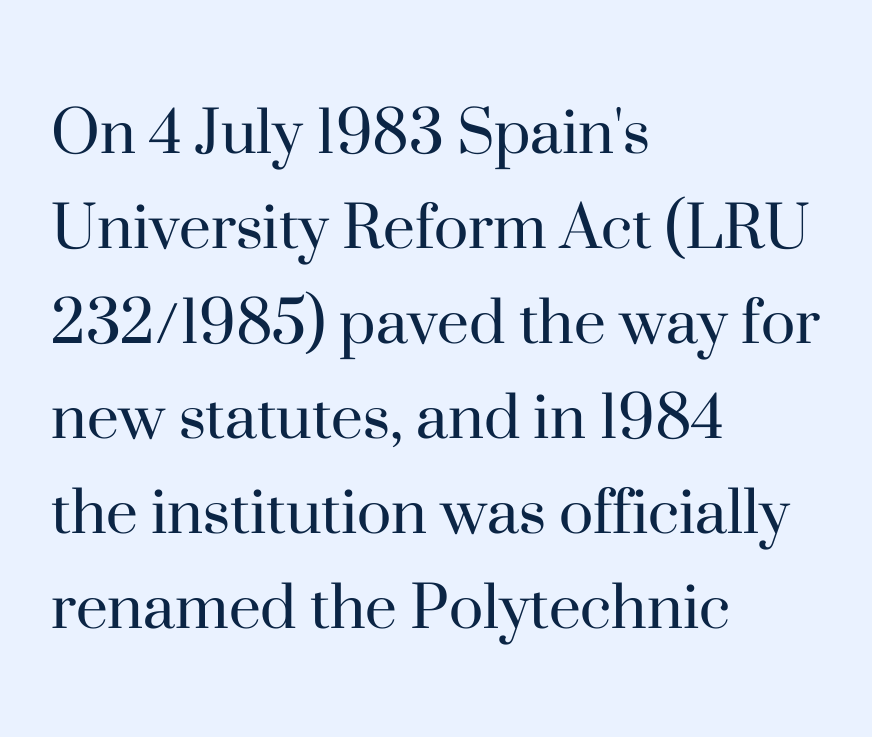
{"serif": "yes", "italic": "no", "bold": "no", "weight": "regular", "width": "normal", "stroke_contrast": "high", "x_height": "small", "monospaced": "no", "underline": "no", "align": "left", "line_spacing": "normal", "line_spacing_ratio": 1.32, "letter_spacing": "normal", "letter_spacing_em": 0.0, "glyph_px": 72}
